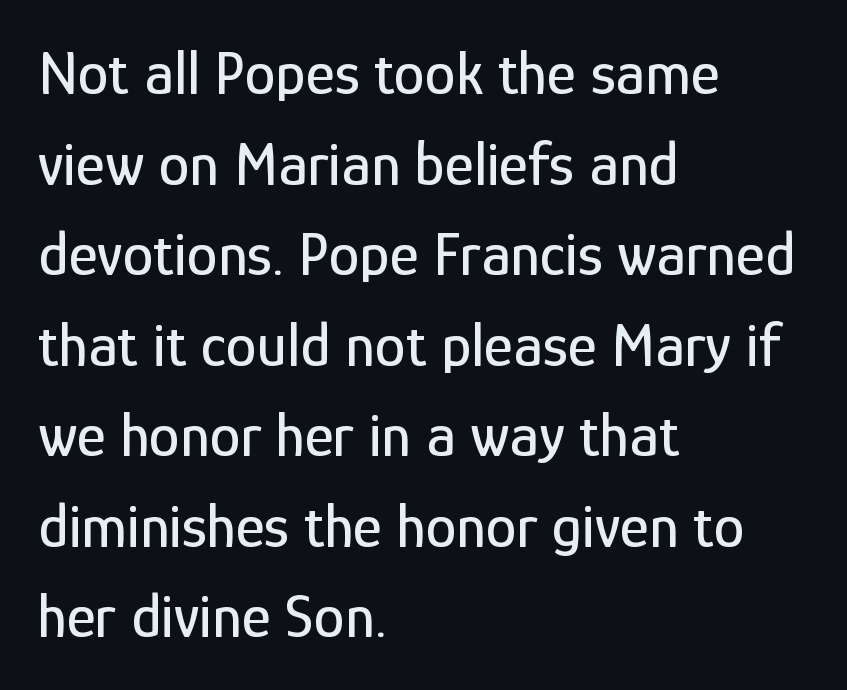
The image shows 62 px condensed sans-serif type, upright; set left-aligned, normal line spacing (1.46x), normal letter spacing, not underlined; low stroke contrast and a medium x-height.
